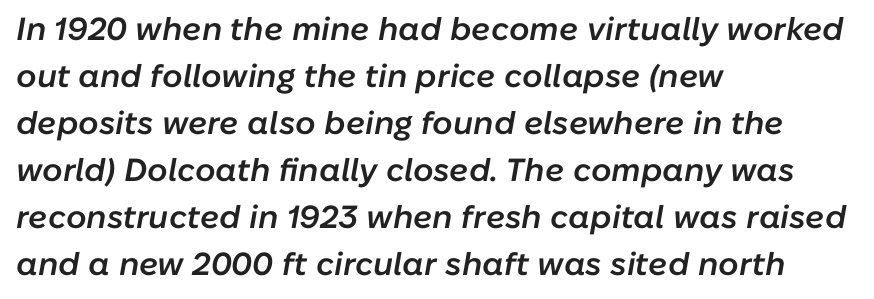
{"italic": "yes", "lean": "right", "slant_degrees": 10, "bold": "semi", "weight": "semibold", "width": "normal", "stroke_contrast": "low", "x_height": "medium", "monospaced": "no", "underline": "no", "align": "left", "line_spacing": "normal", "line_spacing_ratio": 1.47, "letter_spacing": "normal", "letter_spacing_em": 0.0, "glyph_px": 32}
